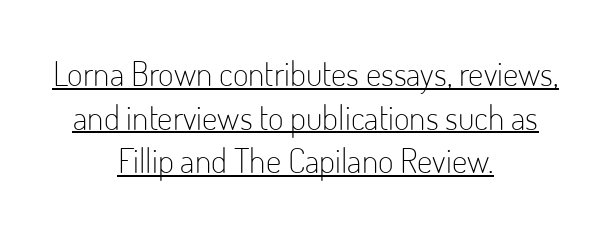
The image shows 34 px light, condensed sans-serif type, upright; set centered, normal line spacing (1.28x), normal letter spacing, underlined; low stroke contrast and a small x-height.
